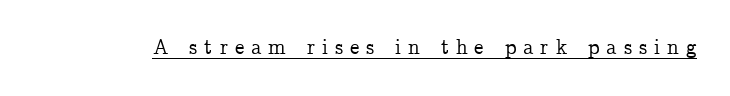
{"italic": "no", "underline": "yes", "letter_spacing": "wide", "letter_spacing_em": 0.33, "glyph_px": 21}
